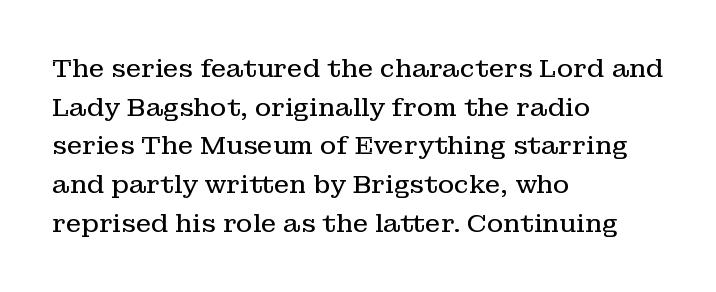
Q: Is the text bold? A: No.
Q: Is the text italic (slanted)? A: No, it is upright.
Q: Is the text underlined? A: No.
Q: How is the paragraph aligned? A: Left-aligned.
Q: Is the spacing between letters normal or unusually wide? A: Normal.
Q: Is the spacing between lines tight, normal or loose? A: Normal.
